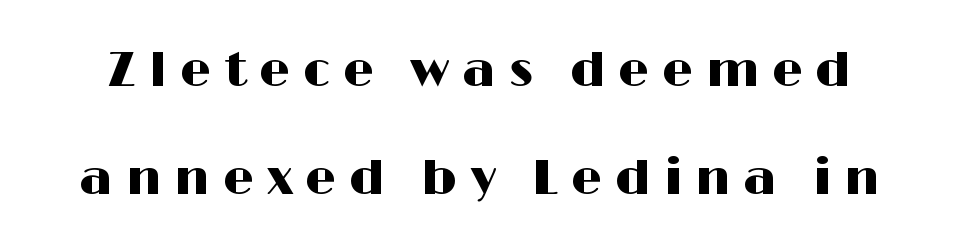
Q: Is the text italic (slanted)? A: No, it is upright.
Q: Is the typeface a serif or a sans-serif typeface? A: Sans-serif.
Q: Is the text underlined? A: No.
Q: Is the spacing between letters normal or unusually wide? A: Unusually wide.
Q: Is the spacing between lines tight, normal or loose? A: Loose.
Q: Width (condensed, normal, or wide)? A: Wide.
Q: Stroke contrast? A: High.
Q: x-height? A: Medium.
Q: Monospaced? A: No.
